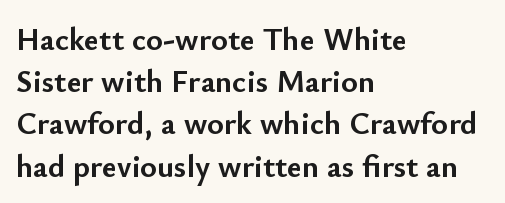
The horizontal fit of the characters is conventional and even. Compared with a centered layout, this one pins lines to the left instead. The gap between lines stays unmarked. Plenty of ink on the page — the face is bold. Does the leading feel generous? No, just average. These lines are rendered in a variable-pitch font.
